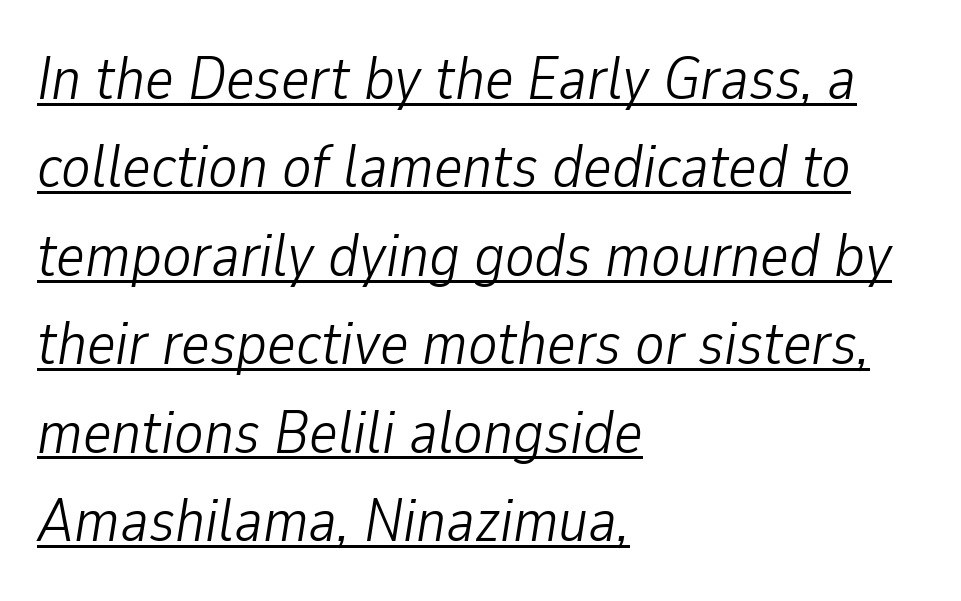
Line spacing here is normal. The typesetter chose a ragged-right arrangement here. Slanted lettering throughout. Note the varied advance widths — an 'i' is clearly narrower than an 'm'. Decoration check: the copy is underlined.
